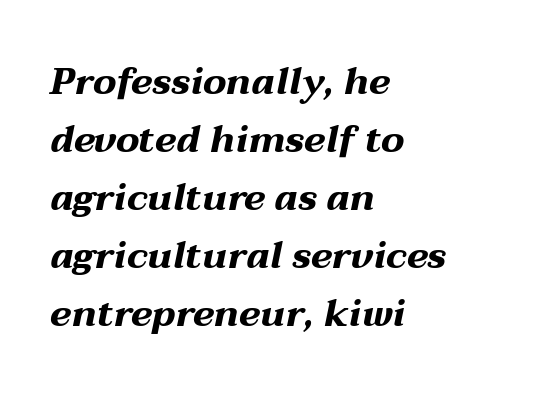
Q: Is the text bold? A: Yes.
Q: Is the text italic (slanted)? A: Yes, it leans right by about 12 degrees.
Q: Is the text underlined? A: No.
Q: How is the paragraph aligned? A: Left-aligned.
Q: Is the spacing between letters normal or unusually wide? A: Normal.
Q: Is the spacing between lines tight, normal or loose? A: Normal.
Q: Width (condensed, normal, or wide)? A: Wide.
Q: Stroke contrast? A: Medium.
Q: x-height? A: Medium.
Q: Monospaced? A: No.
